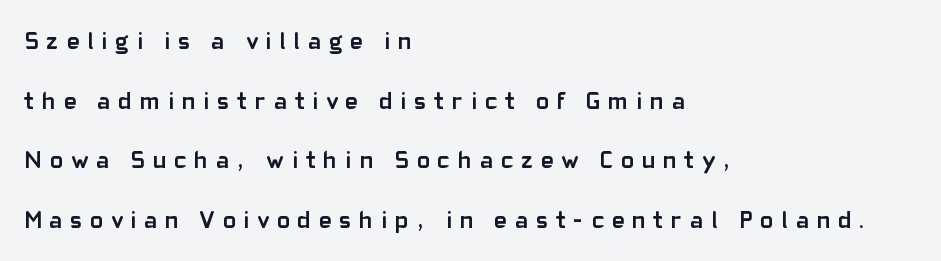
Thick stems and heavy bowls — unmistakably bold. What stands out about the letter spacing? Its width — letters are far apart. Rule under the text: the space is simply empty. One glance says open: line gaps are wider than usual.
